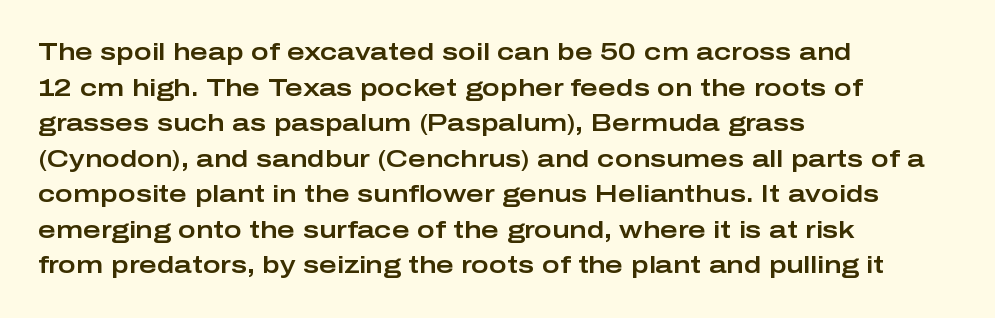
{"italic": "no", "underline": "no", "align": "left", "line_spacing": "normal", "line_spacing_ratio": 1.48, "letter_spacing": "normal", "letter_spacing_em": 0.0, "glyph_px": 24}
